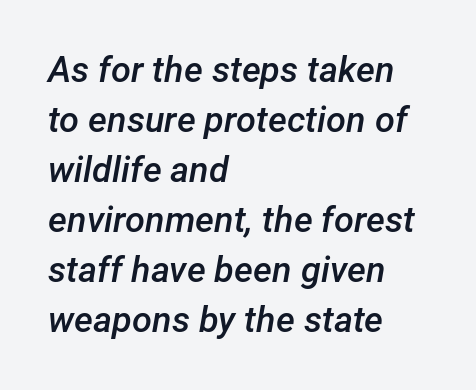
The image shows 36 px semibold type, italic (leaning right); set left-aligned, normal line spacing (1.39x), normal letter spacing, not underlined; low stroke contrast and a medium x-height.
